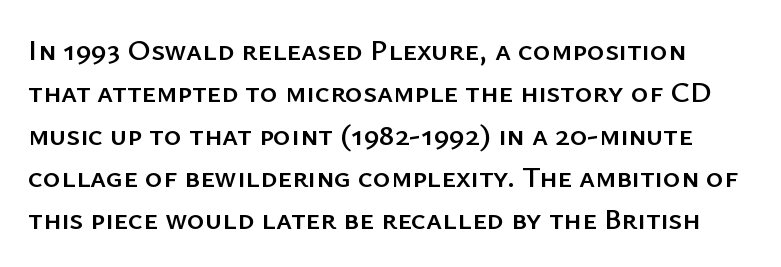
Q: Is the text italic (slanted)? A: No, it is upright.
Q: Is the typeface a serif or a sans-serif typeface? A: Sans-serif.
Q: Is the text underlined? A: No.
Q: Is the spacing between letters normal or unusually wide? A: Normal.
Q: Is the spacing between lines tight, normal or loose? A: Normal.
Q: Width (condensed, normal, or wide)? A: Normal.
Q: Stroke contrast? A: Low.
Q: x-height? A: Medium.
Q: Monospaced? A: No.
